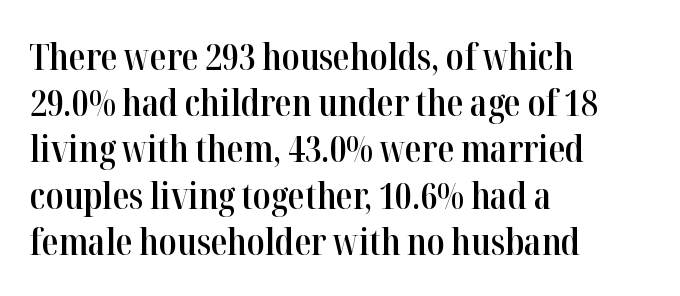
The image shows 37 px semibold, condensed serif type, upright; set left-aligned, normal line spacing (1.25x), normal letter spacing, not underlined; high stroke contrast and a medium x-height.
